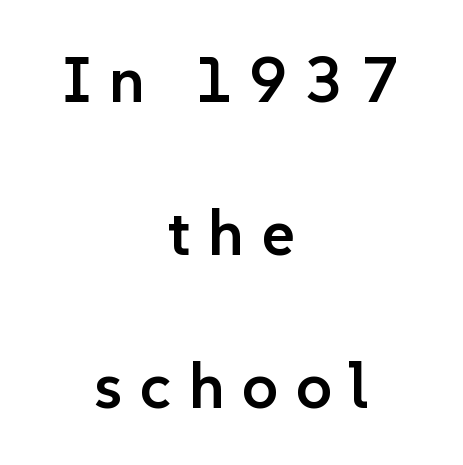
No feet cap the strokes, marking this as sans-serif type. These lines are centered, leaving both edges ragged. The line-height multiplier appears high, well above default. Display-style spreading of the glyphs; the letterfit is very open.
